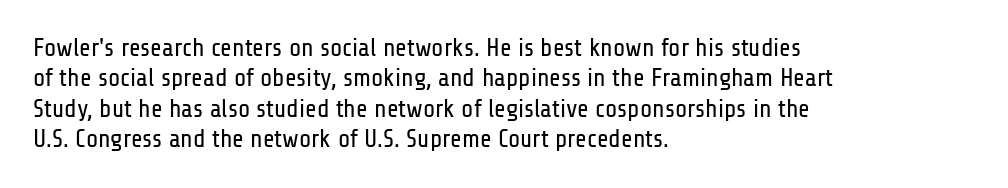
Q: Is the text bold? A: No.
Q: Is the text italic (slanted)? A: No, it is upright.
Q: Is the text underlined? A: No.
Q: How is the paragraph aligned? A: Left-aligned.
Q: Is the spacing between letters normal or unusually wide? A: Normal.
